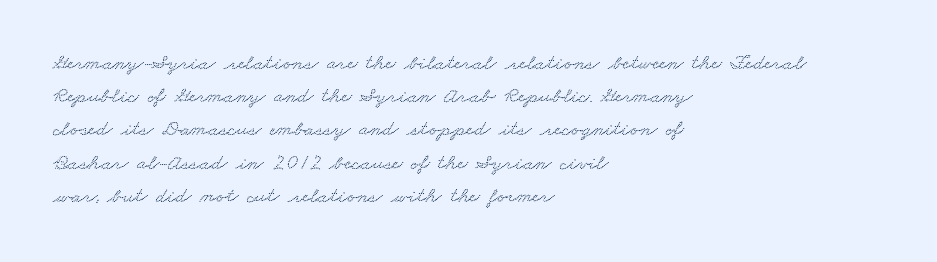
Is the letter spacing exaggerated? No — it looks like the ordinary default. Honestly, the row spacing looks completely unremarkable. This sample is left-justified, so line endings fall wherever the words run out. The space beneath each line is pristine and unruled.
